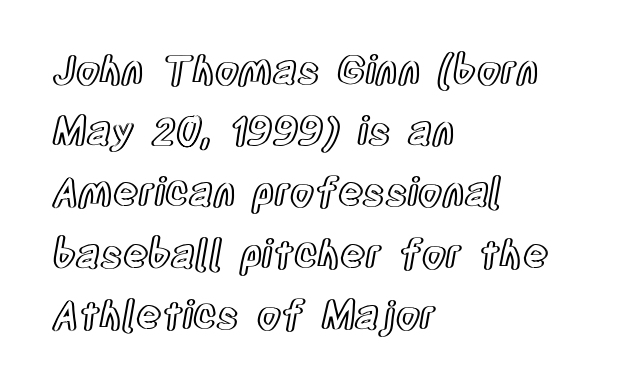
The strip under each line holds only bare page. Horizontal alignment here is leftward, the default for most running prose. Is the letter spacing exaggerated? No — it looks like the ordinary default.
